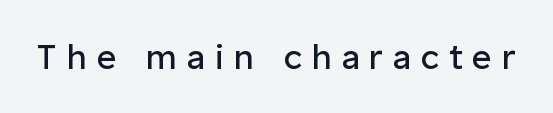
Q: Is the text bold? A: No.
Q: Is the text italic (slanted)? A: No, it is upright.
Q: Is the typeface a serif or a sans-serif typeface? A: Sans-serif.
Q: Is the text underlined? A: No.
Q: Is the spacing between letters normal or unusually wide? A: Unusually wide.
Q: Width (condensed, normal, or wide)? A: Normal.
Q: Stroke contrast? A: Low.
Q: x-height? A: Medium.
Q: Monospaced? A: No.
